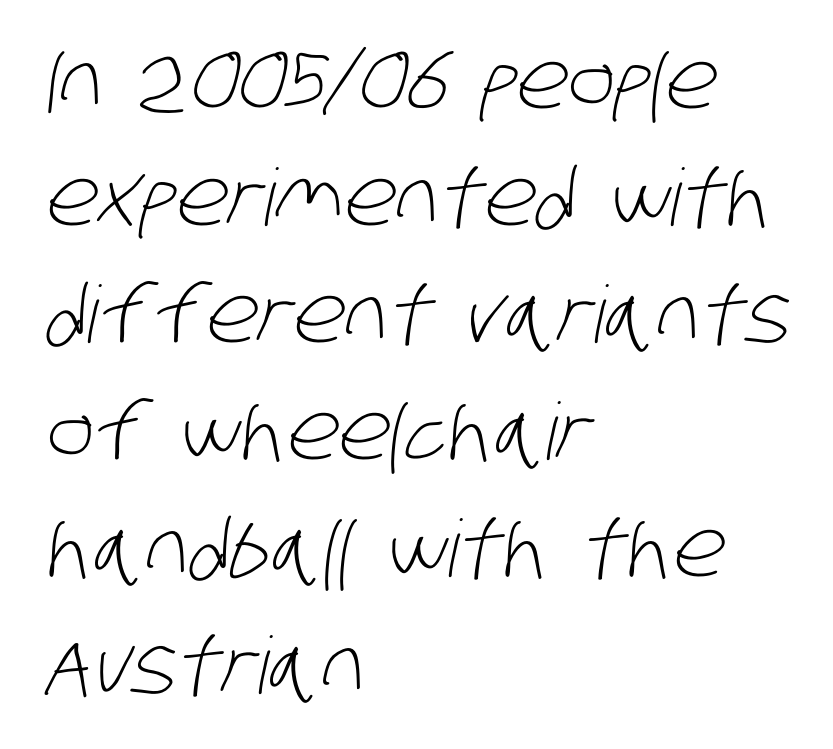
Q: Is the text bold? A: No.
Q: Is the typeface a serif or a sans-serif typeface? A: Sans-serif.
Q: Is the text underlined? A: No.
Q: How is the paragraph aligned? A: Left-aligned.
Q: Is the spacing between letters normal or unusually wide? A: Normal.
Q: Is the spacing between lines tight, normal or loose? A: Normal.
Q: Width (condensed, normal, or wide)? A: Condensed.
Q: Stroke contrast? A: Low.
Q: x-height? A: Large.
Q: Monospaced? A: No.
